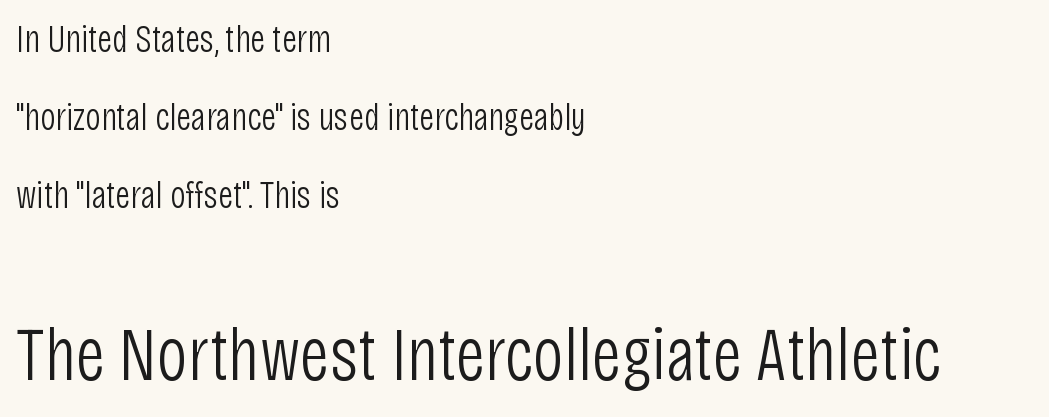
Q: Is the text bold? A: No.
Q: Is the text italic (slanted)? A: No, it is upright.
Q: Is the typeface a serif or a sans-serif typeface? A: Sans-serif.
Q: Is the text underlined? A: No.
Q: How is the paragraph aligned? A: Left-aligned.
Q: Is the spacing between letters normal or unusually wide? A: Normal.
Q: Is the spacing between lines tight, normal or loose? A: Loose.
Q: Which block of text is set in a larger size, the first (top) or the second (bottom)? A: The second (bottom) one.
Q: Width (condensed, normal, or wide)? A: Condensed.
Q: Stroke contrast? A: Low.
Q: x-height? A: Large.
Q: Monospaced? A: No.
